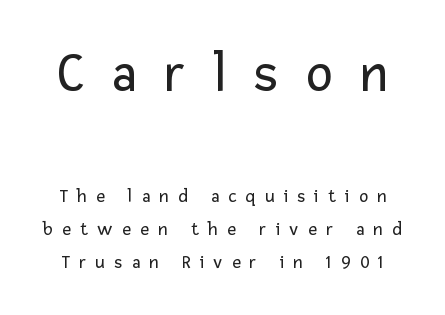
The image shows 57 px regular-weight sans-serif type, upright; set line spacing 1.73x, unusually wide letter spacing (+0.49 em), not underlined; the first (top) block is 3.0x larger; low stroke contrast and a medium x-height.
